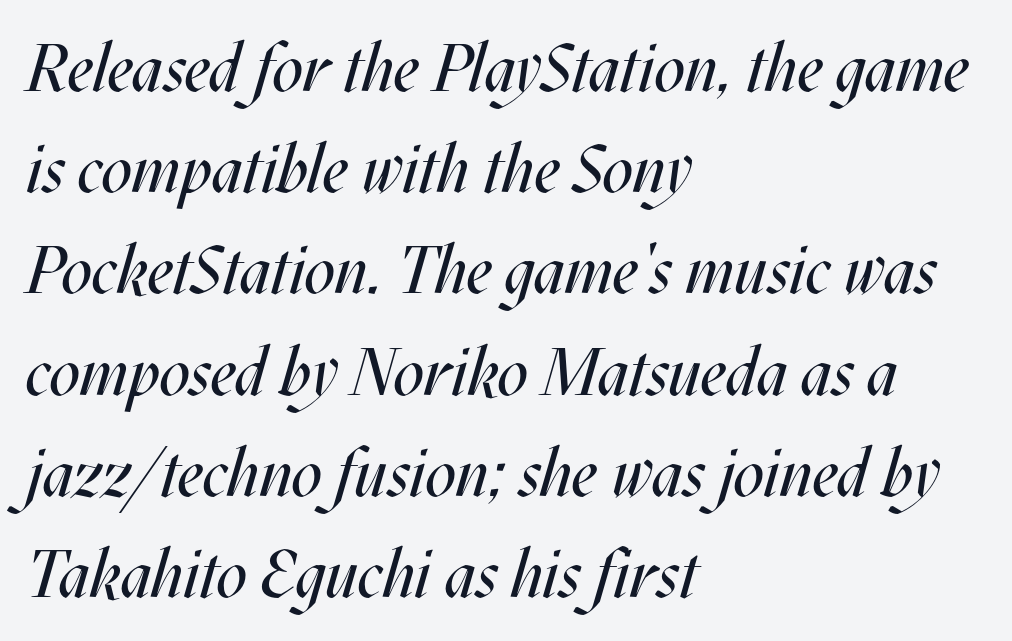
The image shows 67 px regular-weight, condensed type, italic (leaning right); set left-aligned, normal line spacing (1.51x), normal letter spacing, not underlined; medium stroke contrast and a large x-height.
